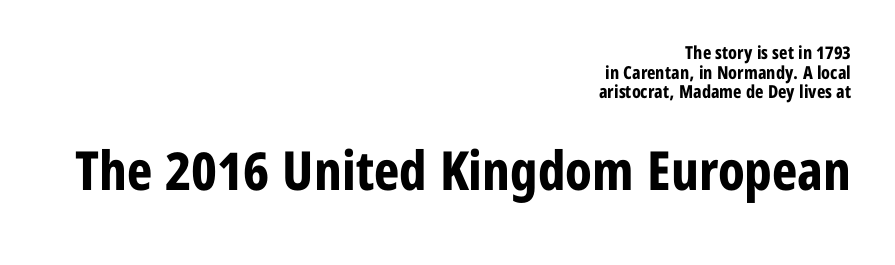
Is this a fixed-width face? No — the glyphs have proportional, varying widths. Tall strokes in this sample are plumb rather than angled. Line endings align vertically; line beginnings do not. Two sizes are in play, and the larger belongs to the second block.
